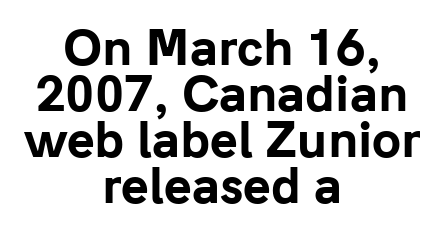
Type without underlining. The horizontal fit of the characters is conventional and even. Alignment: centered. What's the leading like? Squeezed, with rows nearly overlapping.
